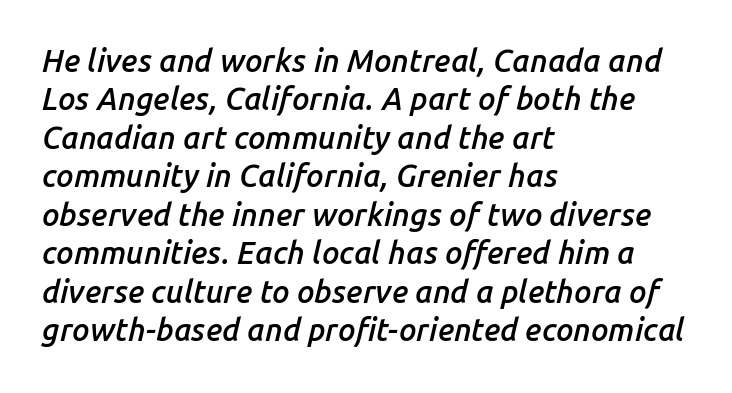
The image shows 31 px semibold type, italic (leaning right); set left-aligned, line spacing 1.24x, normal letter spacing, not underlined; low stroke contrast and a medium x-height.
